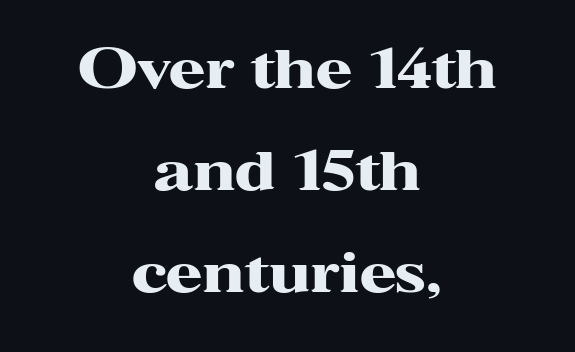
The image shows 53 px heavy, wide serif type, upright; set centered, loose line spacing (1.92x), normal letter spacing, not underlined; high stroke contrast and a medium x-height.
